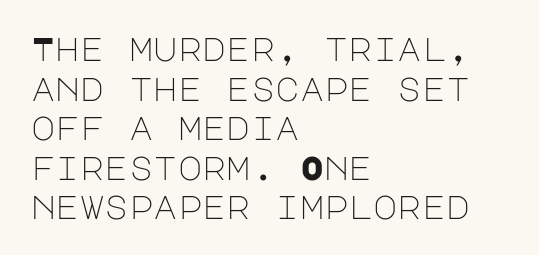
{"serif": "no", "italic": "no", "bold": "no", "weight": "light", "width": "normal", "stroke_contrast": "low", "x_height": "large", "underline": "no", "align": "left", "line_spacing_ratio": 1.2, "letter_spacing": "normal", "letter_spacing_em": 0.0, "glyph_px": 33}
